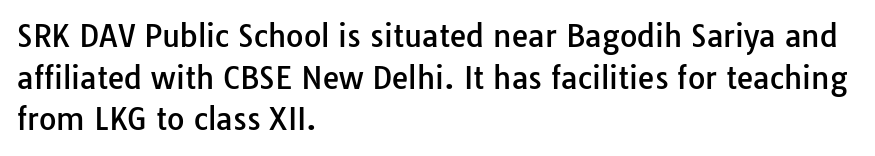
The letters advance in unequal steps, a hallmark of proportional type. This rendering features lettering with no underline. Honestly, the row spacing looks completely unremarkable. This sample is left-justified, so line endings fall wherever the words run out.
